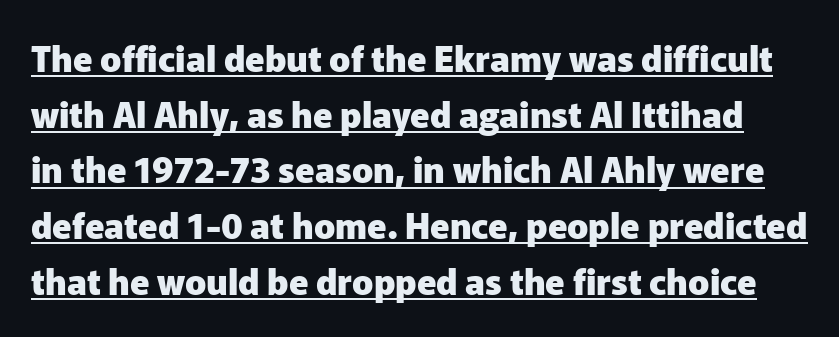
{"serif": "no", "italic": "no", "bold": "yes", "weight": "heavy", "width": "normal", "stroke_contrast": "low", "x_height": "medium", "monospaced": "no", "underline": "yes", "line_spacing": "normal", "line_spacing_ratio": 1.59, "letter_spacing": "normal", "letter_spacing_em": 0.0, "glyph_px": 35}
